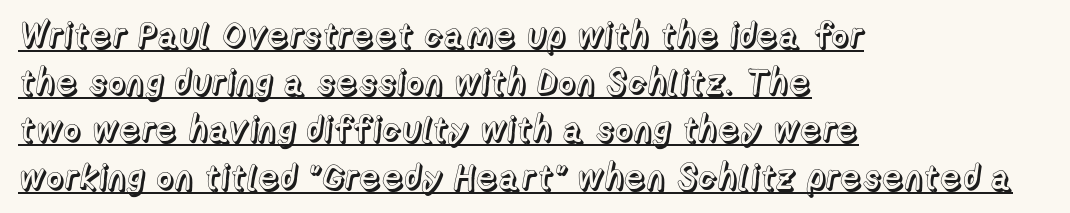
Quick note: interline space is typical. Looks like regular typesetting: each glyph gets only the width it needs. Where is the straight margin? On the left.
